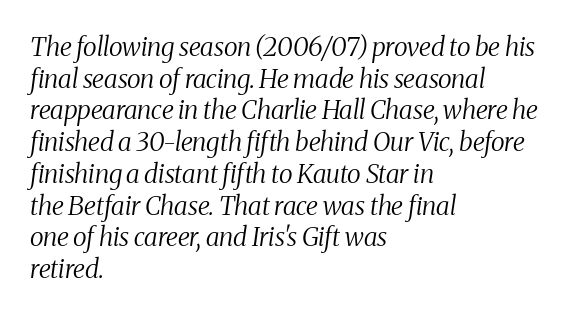
The image shows 26 px text type, italic (leaning right); set left-aligned, line spacing 1.22x, normal letter spacing, not underlined.
